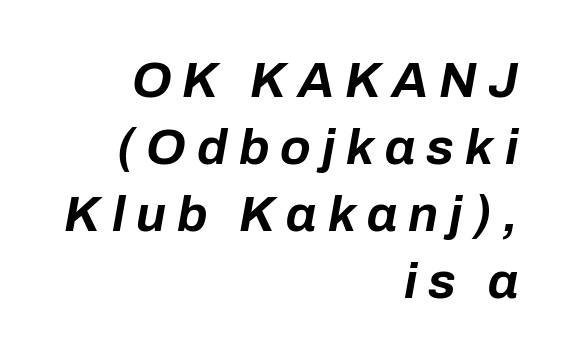
The image shows 50 px bold type, italic (leaning right); set right-aligned, normal line spacing (1.34x), unusually wide letter spacing (+0.22 em), not underlined; low stroke contrast and a medium x-height.
